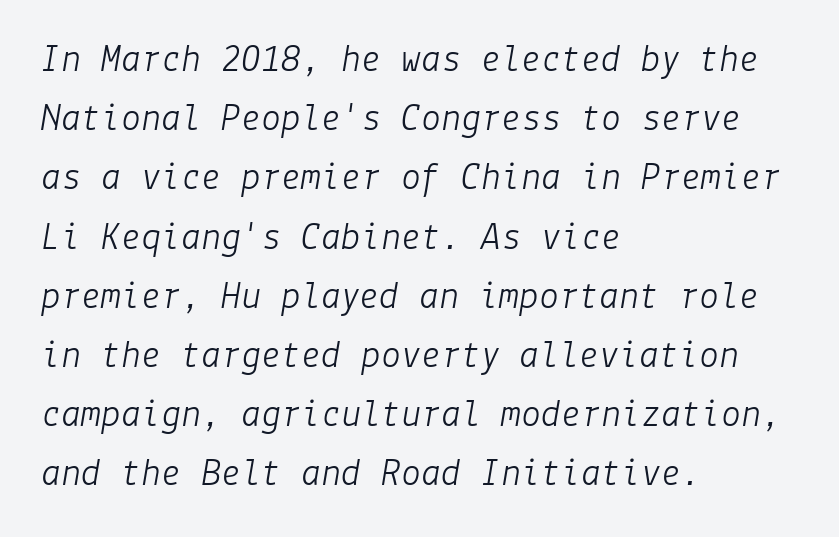
The rag falls on the right side of this text block. Students, note that the glyphs here touch the page at normal intervals. The foot of each line stays bare and open. Observe the lean: these are italic letterforms. The designer left line spacing at the default. The characters are drawn with everyday or finer stroke widths.
